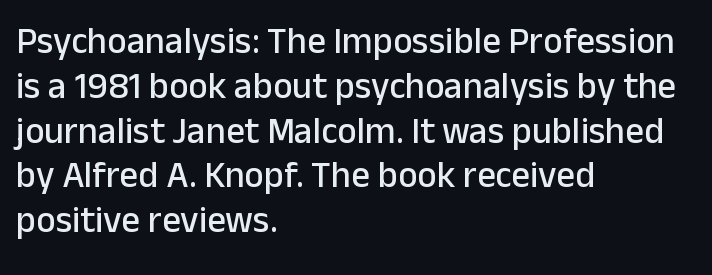
{"serif": "no", "italic": "no", "width": "normal", "stroke_contrast": "low", "x_height": "medium", "monospaced": "no", "underline": "no", "align": "left", "line_spacing_ratio": 1.21, "letter_spacing": "normal", "letter_spacing_em": 0.0, "glyph_px": 37}
